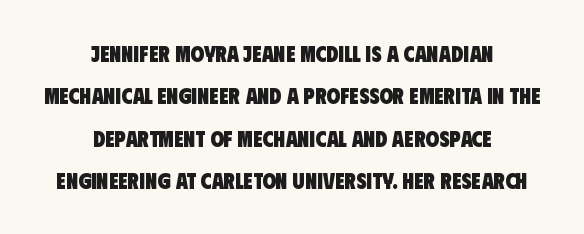
Where is the straight margin? There isn't one; the lines are centered. Any mark beneath the type? The region is blank. What stands out about the letter spacing? Nothing — it is the standard amount. As a designer I'd log this as weight 700, bold. Regarding leading, the lines here are spaced well apart.
